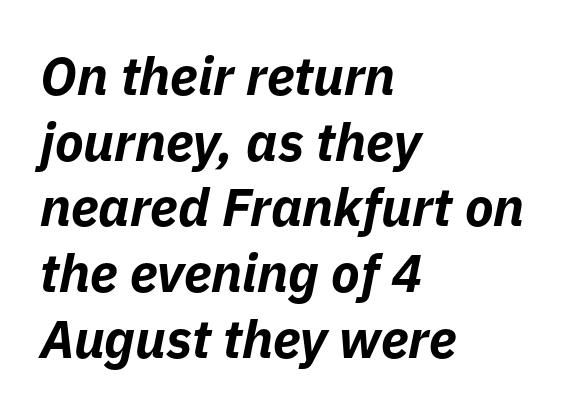
{"italic": "yes", "lean": "right", "slant_degrees": 11, "bold": "yes", "weight": "bold", "width": "normal", "stroke_contrast": "low", "x_height": "medium", "monospaced": "no", "underline": "no", "align": "left", "line_spacing_ratio": 1.24, "letter_spacing": "normal", "letter_spacing_em": 0.0, "glyph_px": 53}
